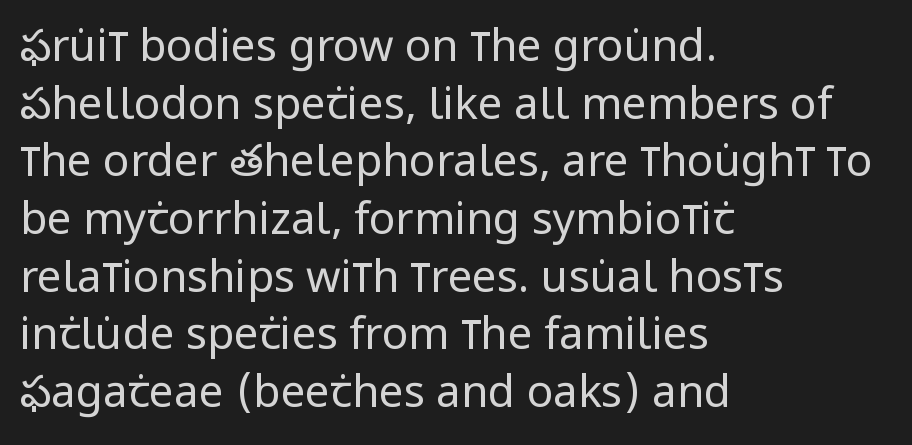
The image shows 44 px regular-weight, condensed sans-serif type, upright; set left-aligned, normal line spacing (1.31x), normal letter spacing, not underlined; low stroke contrast and a large x-height.
